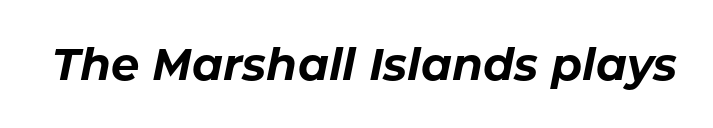
Q: Is the text bold? A: Yes.
Q: Is the text italic (slanted)? A: Yes, it leans right by about 11 degrees.
Q: Is the text underlined? A: No.
Q: Is the spacing between letters normal or unusually wide? A: Normal.
Q: Width (condensed, normal, or wide)? A: Normal.
Q: Stroke contrast? A: Low.
Q: x-height? A: Medium.
Q: Monospaced? A: No.
